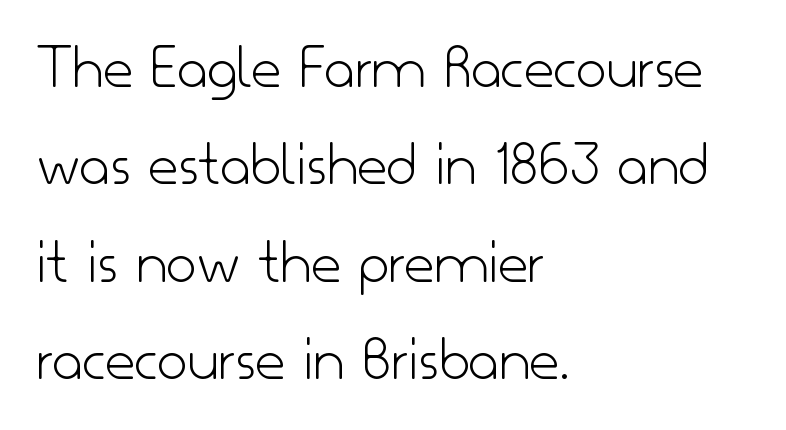
{"serif": "no", "italic": "no", "bold": "no", "weight": "light", "width": "normal", "stroke_contrast": "low", "x_height": "small", "monospaced": "no", "underline": "no", "align": "left", "line_spacing": "normal", "line_spacing_ratio": 1.5, "letter_spacing": "normal", "letter_spacing_em": 0.0, "glyph_px": 65}
